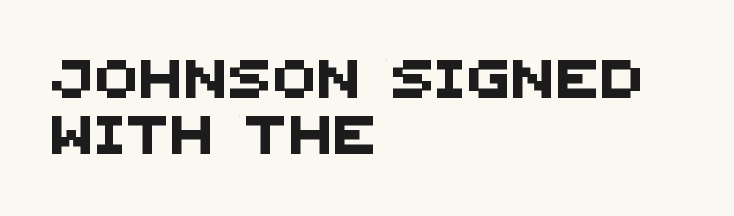
What kind of face is this? One without serifs — a sans. Descenders hang freely into open space. The passage shown is typed in a proportional face where columns would drift. The rendering uses a moderate line-height, typical for paragraphs. Teacher's note: observe the even left margin — that is flush-left alignment.
